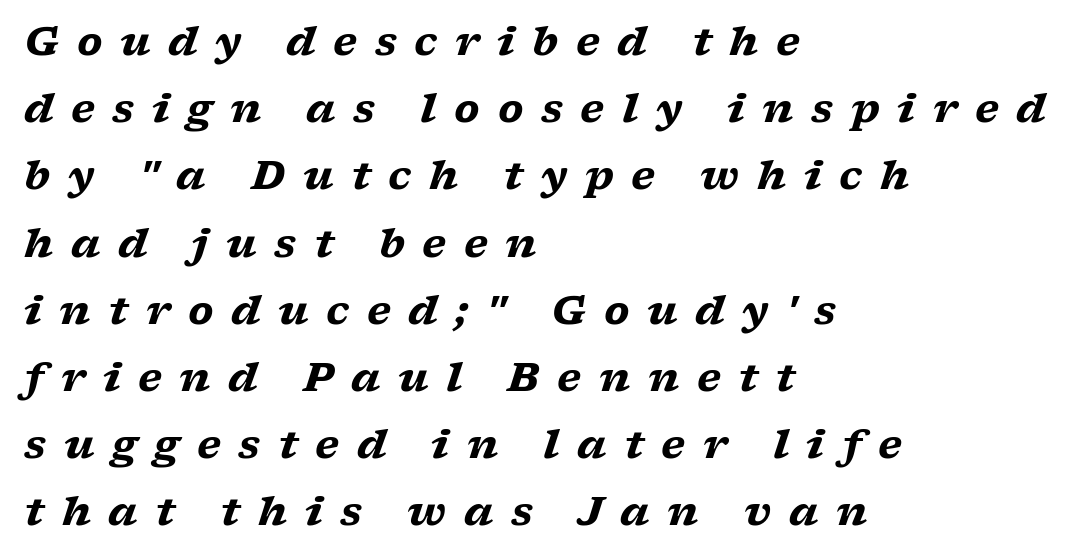
{"serif": "yes", "italic": "yes", "lean": "right", "slant_degrees": 17, "bold": "yes", "weight": "heavy", "width": "wide", "stroke_contrast": "low", "x_height": "medium", "monospaced": "no", "underline": "no", "align": "left", "line_spacing": "normal", "line_spacing_ratio": 1.68, "letter_spacing": "wide", "letter_spacing_em": 0.44, "glyph_px": 40}
